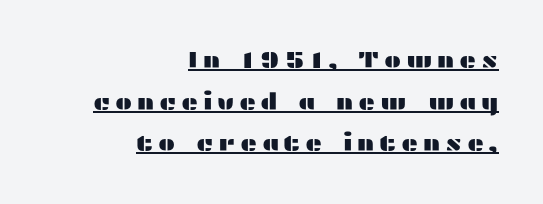
{"italic": "no", "underline": "yes", "align": "right", "line_spacing_ratio": 1.81, "letter_spacing": "wide", "letter_spacing_em": 0.2, "glyph_px": 23}
